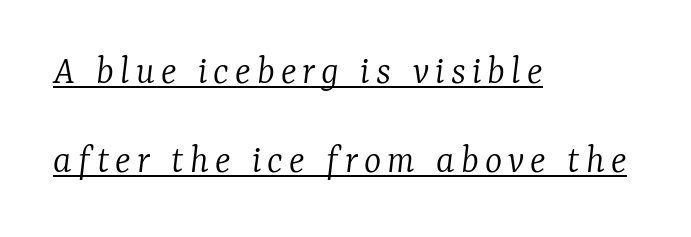
The image shows 41 px light serif type, italic (leaning right); set left-aligned, loose line spacing (2.17x), underlined; low stroke contrast and a medium x-height.
